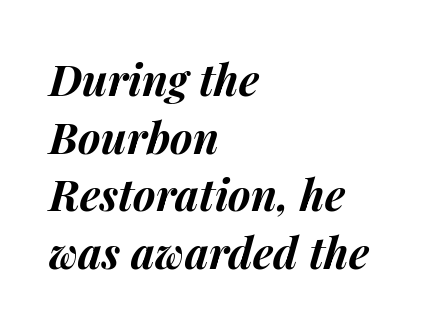
{"italic": "yes", "lean": "right", "slant_degrees": 14, "bold": "yes", "weight": "bold", "width": "normal", "stroke_contrast": "medium", "x_height": "medium", "monospaced": "no", "underline": "no", "align": "left", "line_spacing": "normal", "line_spacing_ratio": 1.34, "letter_spacing": "normal", "letter_spacing_em": 0.0, "glyph_px": 43}
